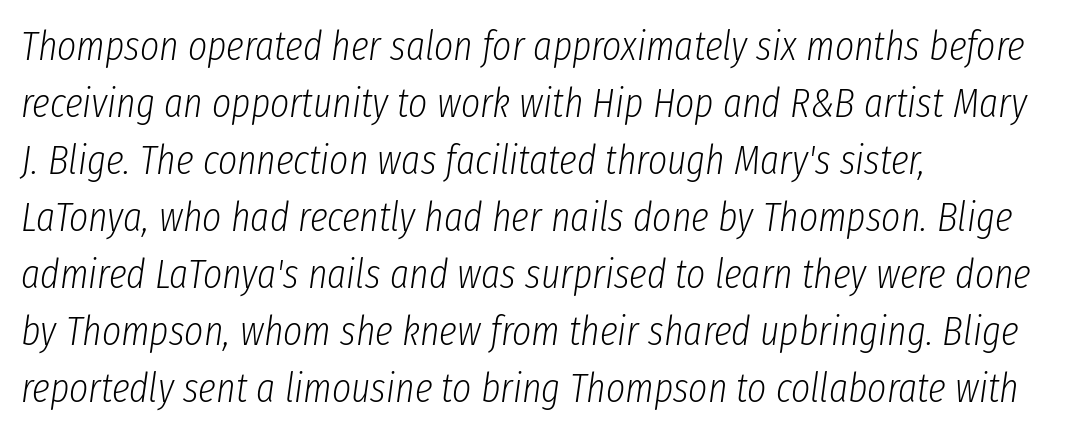
{"italic": "yes", "lean": "right", "slant_degrees": 8, "bold": "no", "weight": "light", "width": "condensed", "stroke_contrast": "low", "x_height": "medium", "monospaced": "no", "underline": "no", "align": "left", "line_spacing": "normal", "line_spacing_ratio": 1.39, "letter_spacing": "normal", "letter_spacing_em": 0.0, "glyph_px": 41}
